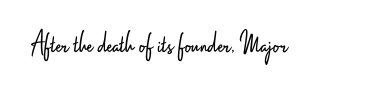
Q: Is the text bold? A: No.
Q: Is the text italic (slanted)? A: Yes.
Q: Is the typeface a serif or a sans-serif typeface? A: Sans-serif.
Q: Is the text underlined? A: No.
Q: Is the spacing between letters normal or unusually wide? A: Normal.
Q: Width (condensed, normal, or wide)? A: Condensed.
Q: Stroke contrast? A: Low.
Q: x-height? A: Small.
Q: Monospaced? A: No.
